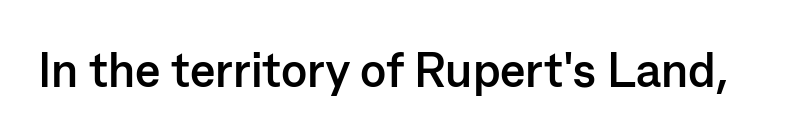
Q: Is the text bold? A: Yes.
Q: Is the text italic (slanted)? A: No, it is upright.
Q: Is the typeface a serif or a sans-serif typeface? A: Sans-serif.
Q: Is the text underlined? A: No.
Q: Is the spacing between letters normal or unusually wide? A: Normal.
Q: Width (condensed, normal, or wide)? A: Normal.
Q: Stroke contrast? A: Low.
Q: x-height? A: Medium.
Q: Monospaced? A: No.
